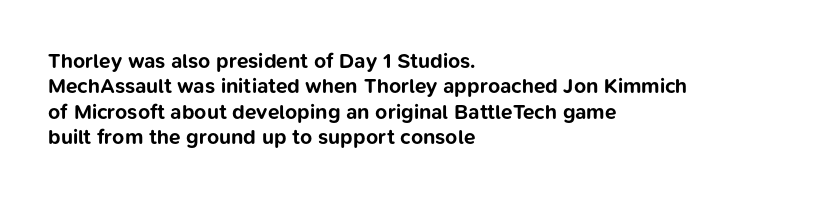
{"italic": "no", "bold": "yes", "underline": "no", "align": "left", "line_spacing_ratio": 1.21, "letter_spacing": "normal", "letter_spacing_em": 0.0, "glyph_px": 21}
